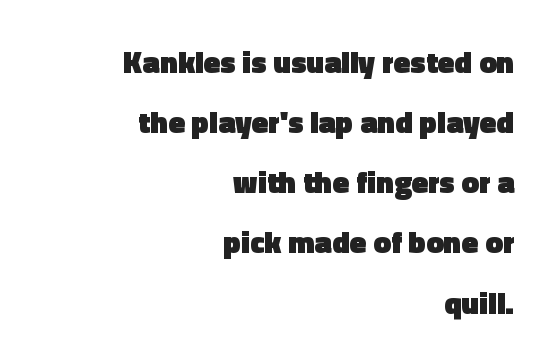
Q: Is the text bold? A: Yes.
Q: Is the text italic (slanted)? A: No, it is upright.
Q: Is the typeface a serif or a sans-serif typeface? A: Sans-serif.
Q: Is the text underlined? A: No.
Q: How is the paragraph aligned? A: Right-aligned.
Q: Is the spacing between letters normal or unusually wide? A: Normal.
Q: Is the spacing between lines tight, normal or loose? A: Loose.
Q: Width (condensed, normal, or wide)? A: Normal.
Q: x-height? A: Medium.
Q: Monospaced? A: No.
